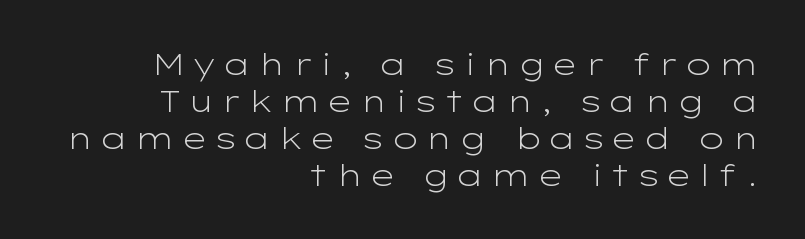
The image shows 30 px light, wide sans-serif type, upright; set right-aligned, line spacing 1.23x, not underlined; low stroke contrast and a medium x-height.
